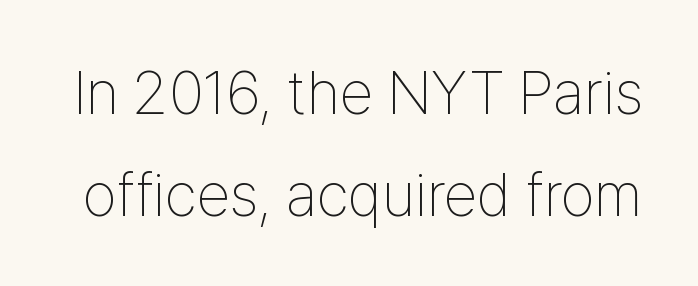
Q: Is the text bold? A: No.
Q: Is the text italic (slanted)? A: No, it is upright.
Q: Is the typeface a serif or a sans-serif typeface? A: Sans-serif.
Q: Is the text underlined? A: No.
Q: Is the spacing between letters normal or unusually wide? A: Normal.
Q: Is the spacing between lines tight, normal or loose? A: Normal.
Q: Width (condensed, normal, or wide)? A: Condensed.
Q: Stroke contrast? A: Low.
Q: x-height? A: Medium.
Q: Monospaced? A: No.
